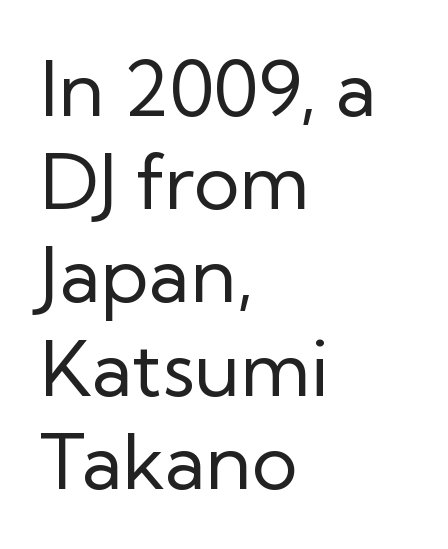
Quick note: underline off. A student would call this left alignment; a typographer would say flush left, rag right. The glyphs in this specimen are sans serif. Ascenders rise straight up at ninety degrees. Bold? No — there's no thickening of the strokes.
